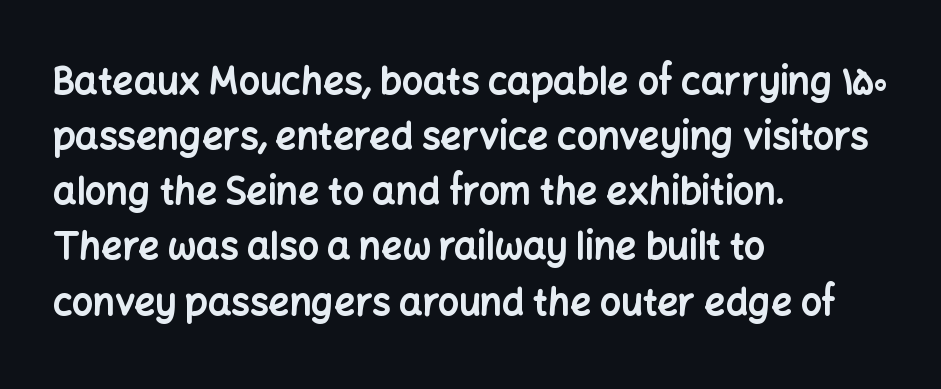
Is this a fixed-width face? No — the glyphs have proportional, varying widths. Plenty of ink on the page — the face is bold. The rendering keeps characters at their native spacing. The passage is arranged the way most books set body copy — flush left. The specimen omits any rule beneath the text block's lines. Notice how the stems are strictly vertical — no italics here.
